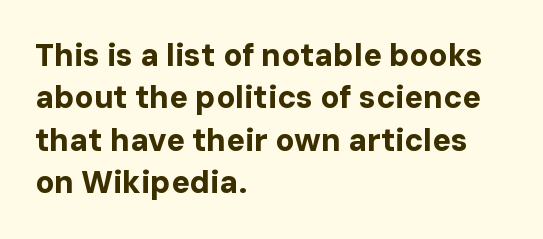
{"serif": "no", "italic": "no", "bold": "yes", "weight": "bold", "width": "normal", "stroke_contrast": "low", "x_height": "medium", "monospaced": "no", "underline": "no", "align": "left", "line_spacing": "normal", "line_spacing_ratio": 1.37, "letter_spacing": "normal", "letter_spacing_em": 0.0, "glyph_px": 31}
